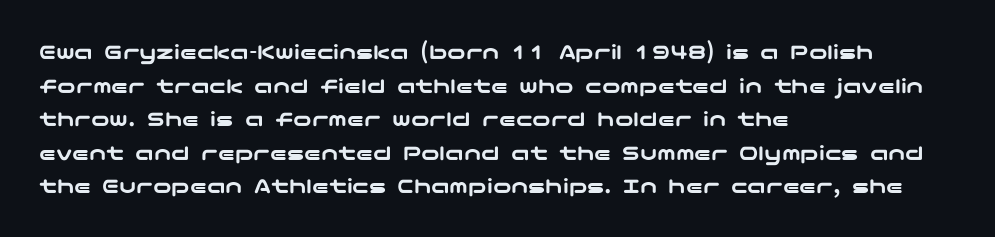
Notice how the passage keeps a crisp vertical edge on the left only. Ascenders rise straight up at ninety degrees. The passage shown is not underscored anywhere. Tracking value appears to be zero — textbook default spacing.
